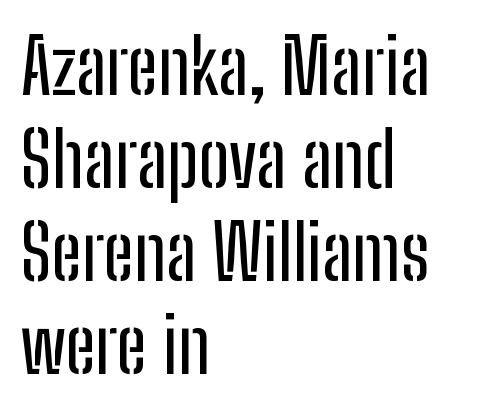
{"serif": "no", "italic": "no", "width": "condensed", "stroke_contrast": "low", "x_height": "medium", "monospaced": "no", "underline": "no", "align": "left", "line_spacing_ratio": 1.24, "letter_spacing": "normal", "letter_spacing_em": 0.0, "glyph_px": 75}
